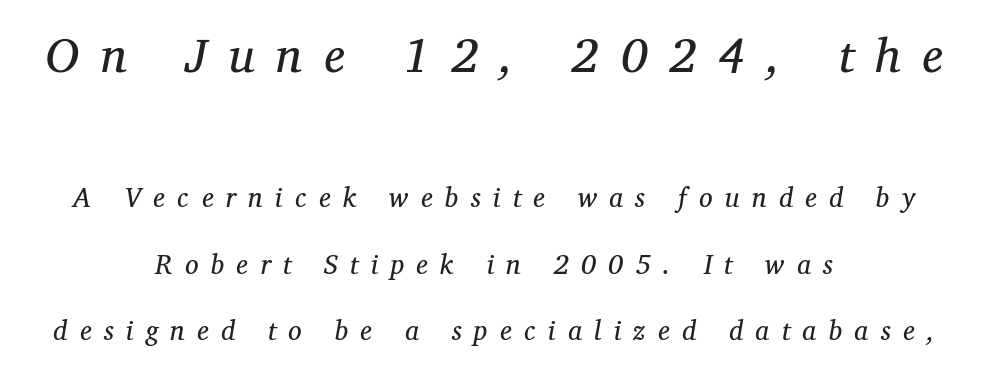
Spacing between characters has been opened up far beyond the box default. Visually the block forms a symmetrical silhouette, jagged on both flanks. Proportional: the letters do not fall into vertical columns. Looking at the ascenders, they clearly lean. Descender tails drop into unmarked territory. This sample trades compactness for vertical openness between lines.
